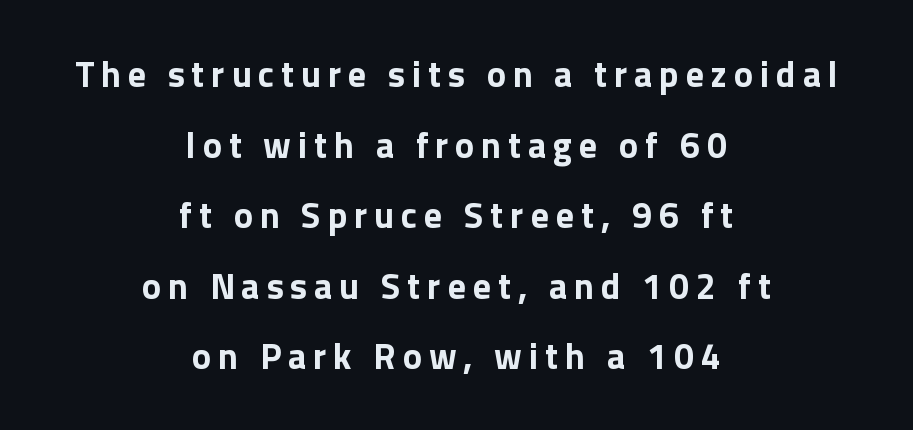
You can tell it's not italic because the verticals are truly vertical. These lines are rendered in a variable-pitch font. Descender tails drop into unmarked territory. Both edges are ragged and mirror each other, which tells us the setting is centered. Whoever set this chose breathing room over compactness in the vertical rhythm.
